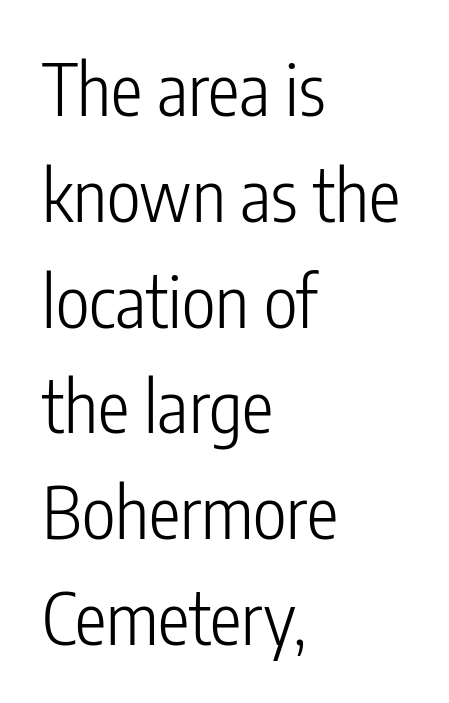
Q: Is the text bold? A: No.
Q: Is the text italic (slanted)? A: No, it is upright.
Q: Is the typeface a serif or a sans-serif typeface? A: Sans-serif.
Q: Is the text underlined? A: No.
Q: How is the paragraph aligned? A: Left-aligned.
Q: Is the spacing between letters normal or unusually wide? A: Normal.
Q: Is the spacing between lines tight, normal or loose? A: Normal.
Q: Width (condensed, normal, or wide)? A: Condensed.
Q: Stroke contrast? A: Low.
Q: x-height? A: Medium.
Q: Monospaced? A: No.
